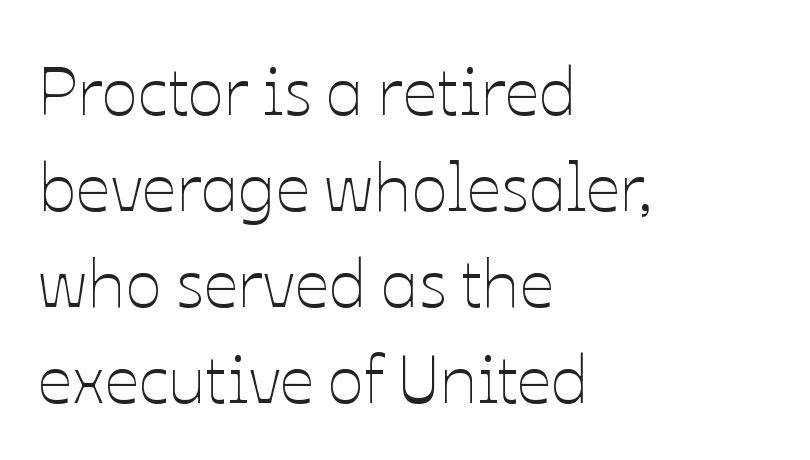
{"italic": "no", "bold": "no", "weight": "thin", "width": "normal", "stroke_contrast": "low", "x_height": "medium", "monospaced": "no", "underline": "no", "align": "left", "line_spacing": "normal", "line_spacing_ratio": 1.41, "letter_spacing": "normal", "letter_spacing_em": 0.0, "glyph_px": 68}
